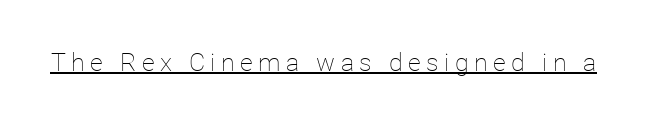
Q: Is the text bold? A: No.
Q: Is the text italic (slanted)? A: No, it is upright.
Q: Is the text underlined? A: Yes.
Q: Is the spacing between letters normal or unusually wide? A: Unusually wide.
